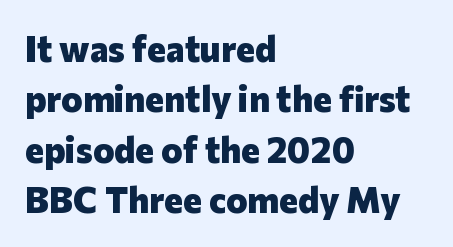
{"serif": "no", "italic": "no", "bold": "yes", "weight": "heavy", "width": "normal", "stroke_contrast": "low", "x_height": "medium", "monospaced": "no", "underline": "no", "align": "left", "line_spacing": "normal", "line_spacing_ratio": 1.4, "letter_spacing": "normal", "letter_spacing_em": 0.0, "glyph_px": 36}
